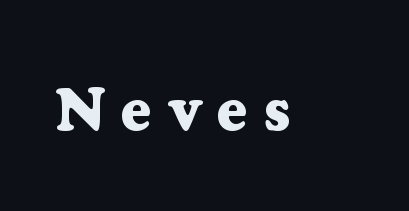
{"serif": "yes", "italic": "no", "bold": "yes", "weight": "heavy", "width": "normal", "stroke_contrast": "low", "x_height": "medium", "monospaced": "no", "underline": "no", "letter_spacing": "wide", "letter_spacing_em": 0.26, "glyph_px": 60}
